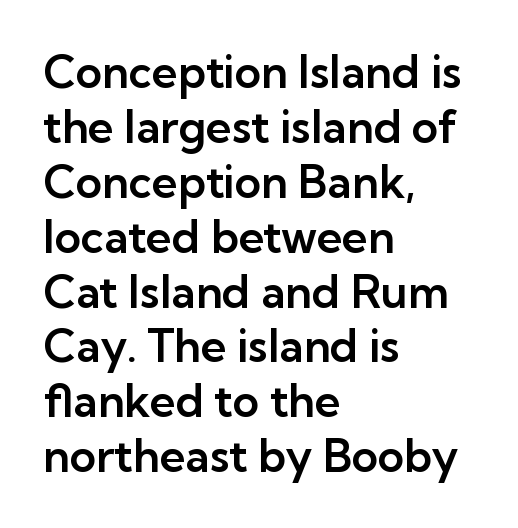
Any mark beneath the type? The region is blank. No italicization has been applied; the sample stays upright. Each letter's strokes conclude bluntly, with no projecting serifs. Glyph-to-glyph distance matches everyday printed text. The rag falls on the right side of this text block.
